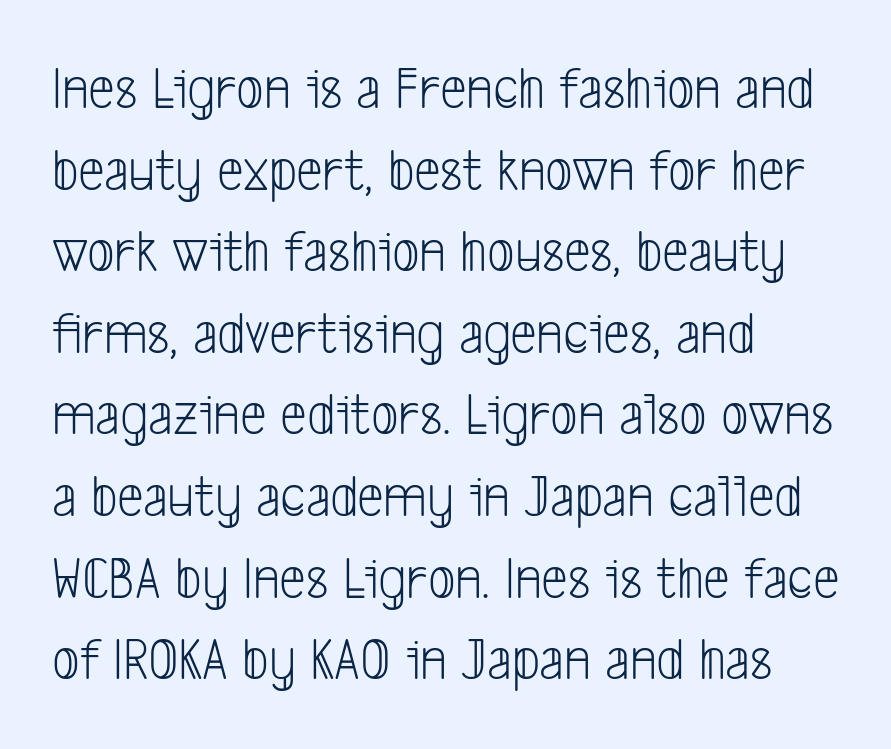
If you drew a ruler down the left edge, every line would touch it. The glyphs in this specimen are sans serif. Descenders hang freely into open space. Each new line begins a customary step beneath the previous one.
